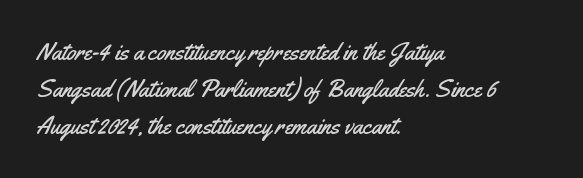
The image shows 24 px text type; set left-aligned, normal line spacing (1.54x), normal letter spacing, not underlined.
